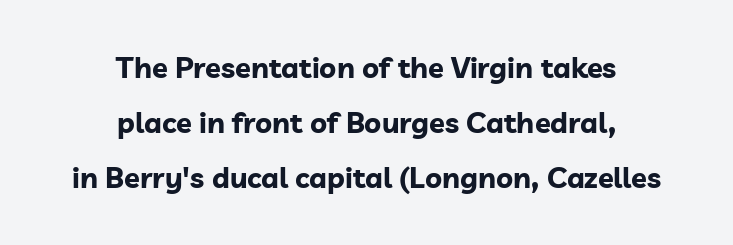
Here the designer chose a conventional face with non-uniform glyph widths. Font category for this specimen: sans-serif. A roman cut, with each character standing at attention. One-word summary of the alignment: center. Default kerning and tracking; the words read as compact shapes. A great deal of white space separates one row of letters from the next.
